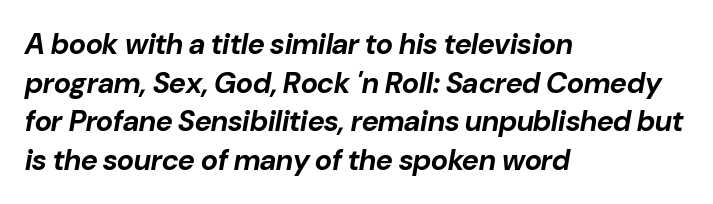
Q: Is the text bold? A: Yes.
Q: Is the text italic (slanted)? A: Yes, it leans right by about 10 degrees.
Q: Is the text underlined? A: No.
Q: How is the paragraph aligned? A: Left-aligned.
Q: Is the spacing between letters normal or unusually wide? A: Normal.
Q: Is the spacing between lines tight, normal or loose? A: Normal.
Q: Width (condensed, normal, or wide)? A: Normal.
Q: Stroke contrast? A: Low.
Q: x-height? A: Medium.
Q: Monospaced? A: No.
